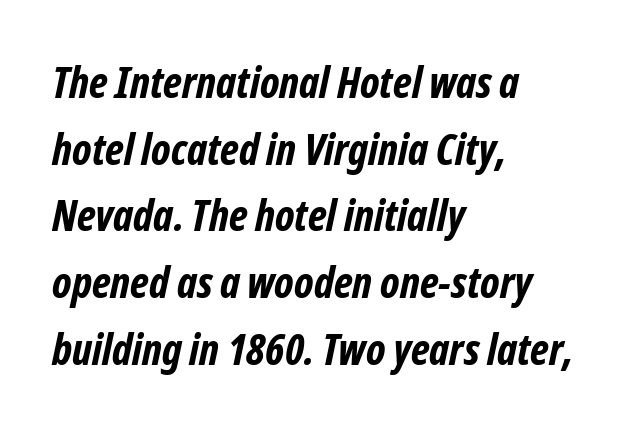
The image shows 43 px bold, condensed sans-serif type; set left-aligned, normal line spacing (1.55x), normal letter spacing, not underlined; low stroke contrast and a medium x-height.
